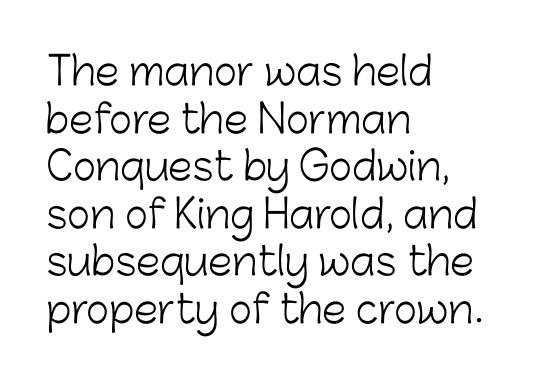
The image shows 39 px light sans-serif type, upright; set left-aligned, line spacing 1.22x, normal letter spacing, not underlined; low stroke contrast and a medium x-height.
